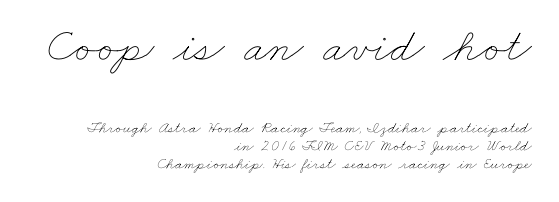
Q: Is the text bold? A: No.
Q: Is the text underlined? A: No.
Q: How is the paragraph aligned? A: Right-aligned.
Q: Is the spacing between letters normal or unusually wide? A: Normal.
Q: Is the spacing between lines tight, normal or loose? A: Tight.
Q: Which block of text is set in a larger size, the first (top) or the second (bottom)? A: The first (top) one.
Q: Width (condensed, normal, or wide)? A: Wide.
Q: Stroke contrast? A: Low.
Q: x-height? A: Small.
Q: Monospaced? A: No.
